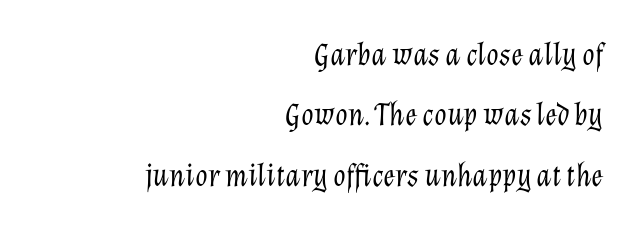
{"italic": "yes", "lean": "right", "slant_degrees": 12, "bold": "no", "weight": "light", "width": "normal", "stroke_contrast": "low", "x_height": "medium", "monospaced": "no", "underline": "no", "align": "right", "line_spacing_ratio": 1.89, "letter_spacing": "normal", "letter_spacing_em": 0.0, "glyph_px": 32}
